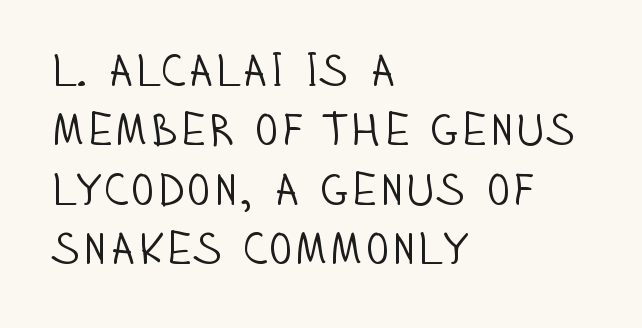
{"serif": "no", "italic": "no", "bold": "no", "weight": "light", "width": "condensed", "stroke_contrast": "low", "x_height": "large", "monospaced": "no", "underline": "no", "align": "left", "line_spacing": "normal", "line_spacing_ratio": 1.29, "letter_spacing": "normal", "letter_spacing_em": 0.0, "glyph_px": 46}
